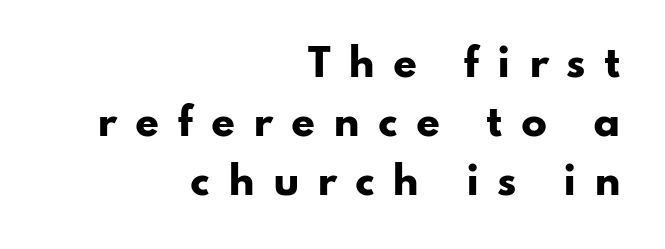
If you drew a ruler down the right edge, every line would touch it. Letter spacing: wide. Character widths vary here, with narrow letters taking less room than wide ones. The designer left line spacing at the default.
